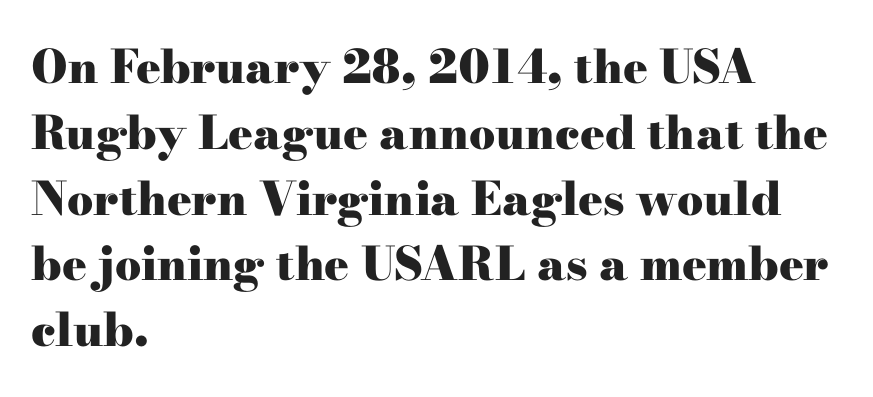
The image shows 46 px heavy, wide serif type, upright; set left-aligned, normal line spacing (1.43x), normal letter spacing, not underlined; high stroke contrast and a small x-height.
